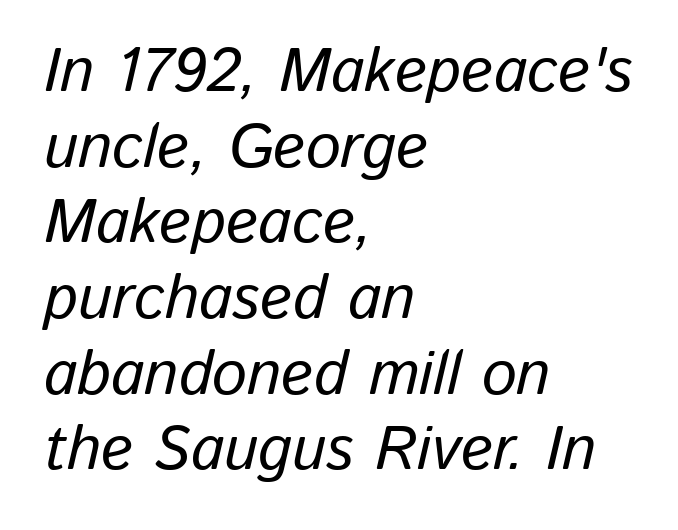
{"italic": "yes", "lean": "right", "slant_degrees": 13, "width": "normal", "stroke_contrast": "low", "x_height": "medium", "monospaced": "no", "underline": "no", "align": "left", "line_spacing_ratio": 1.22, "letter_spacing": "normal", "letter_spacing_em": 0.0, "glyph_px": 62}
